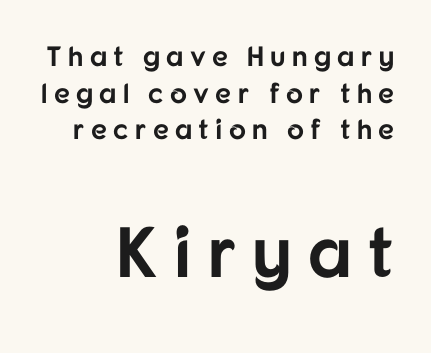
Check the space under the baseline: it is left empty. Plenty of ink on the page — the face is bold. These lines sit exactly where default settings would place them. There is plenty of visible air inserted between adjacent glyphs. Varying glyph widths throughout — classic text-font behaviour. To sum up the face: it is a sans, with no serifs.
